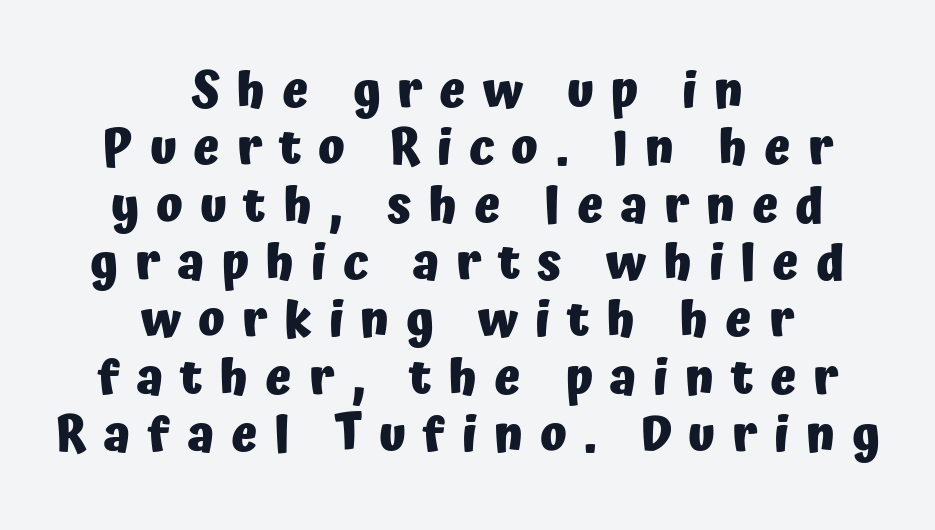
Q: Is the text bold? A: Yes.
Q: Is the text italic (slanted)? A: No, it is upright.
Q: Is the typeface a serif or a sans-serif typeface? A: Sans-serif.
Q: Is the text underlined? A: No.
Q: How is the paragraph aligned? A: Centered.
Q: Is the spacing between letters normal or unusually wide? A: Unusually wide.
Q: Width (condensed, normal, or wide)? A: Normal.
Q: Stroke contrast? A: Low.
Q: x-height? A: Medium.
Q: Monospaced? A: No.
